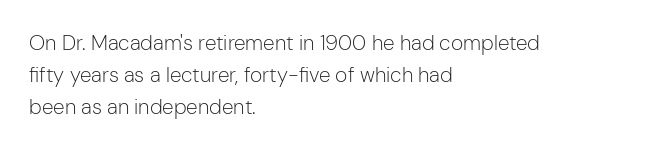
Q: Is the text bold? A: No.
Q: Is the text italic (slanted)? A: No, it is upright.
Q: Is the text underlined? A: No.
Q: How is the paragraph aligned? A: Left-aligned.
Q: Is the spacing between letters normal or unusually wide? A: Normal.
Q: Is the spacing between lines tight, normal or loose? A: Normal.
